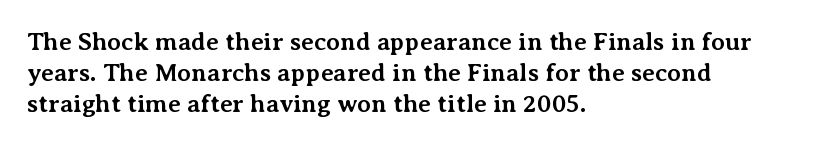
You'd pick this weight for a headline — it's a proper bold. Upright lettering throughout. Nothing unusual about the tracking: characters are spaced as the font intends. Check the space under the baseline: it is left empty.
